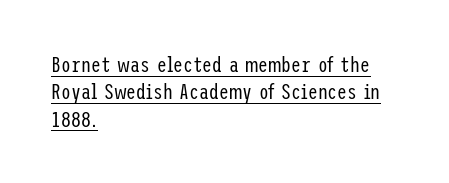
Stems here are at most as thick as an everyday book face. Posture: straight, roman, zero tilt. Observe the ordinary spacing: letters are neighbours, not strangers. In designer terms, the underline attribute is active on this setting. Left-aligned paragraph, ragged on the right.
